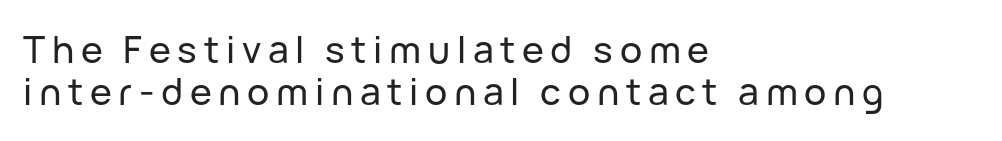
Q: Is the text italic (slanted)? A: No, it is upright.
Q: Is the typeface a serif or a sans-serif typeface? A: Sans-serif.
Q: Is the text underlined? A: No.
Q: How is the paragraph aligned? A: Left-aligned.
Q: Is the spacing between lines tight, normal or loose? A: Tight.
Q: Width (condensed, normal, or wide)? A: Normal.
Q: Stroke contrast? A: Low.
Q: x-height? A: Medium.
Q: Monospaced? A: No.
